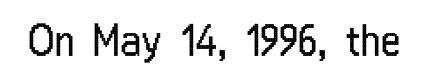
The baseline area is clear. The axis of the letterforms is exactly vertical. Letterform terminals end flat and unadorned throughout the passage. Weight class: somewhere from thin through regular. Short note: letters normally spaced. Looks like regular typesetting: each glyph gets only the width it needs.
